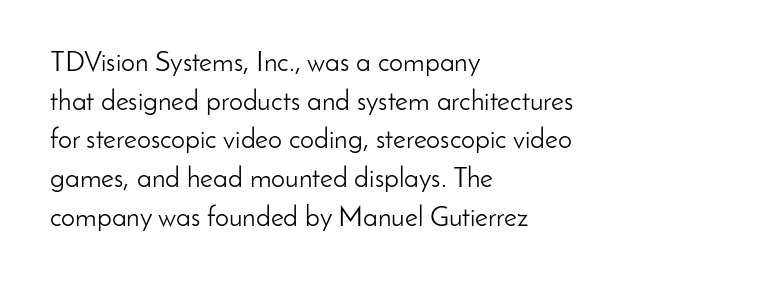
No extra tracking has been applied to these lines. If you drew a ruler down the left edge, every line would touch it. Honestly, the row spacing looks completely unremarkable. Are there feet on the stems? There aren't — it's a sans. This reads as an unemphasized weight, regular at the heaviest. Here the designer chose a conventional face with non-uniform glyph widths.
